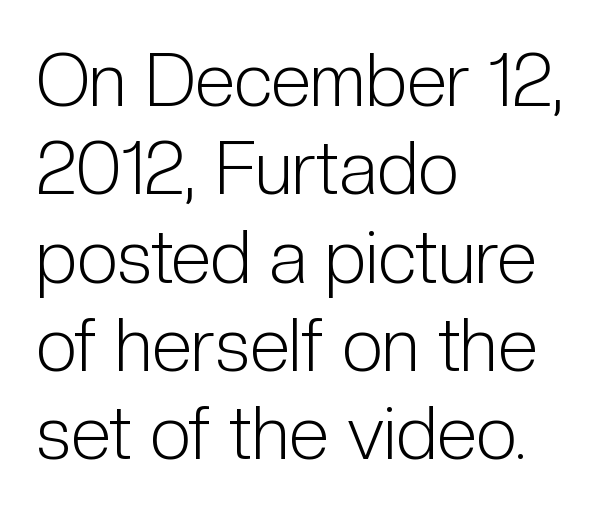
The image shows 73 px light, condensed sans-serif type, upright; set left-aligned, line spacing 1.21x, normal letter spacing, not underlined; low stroke contrast and a medium x-height.
